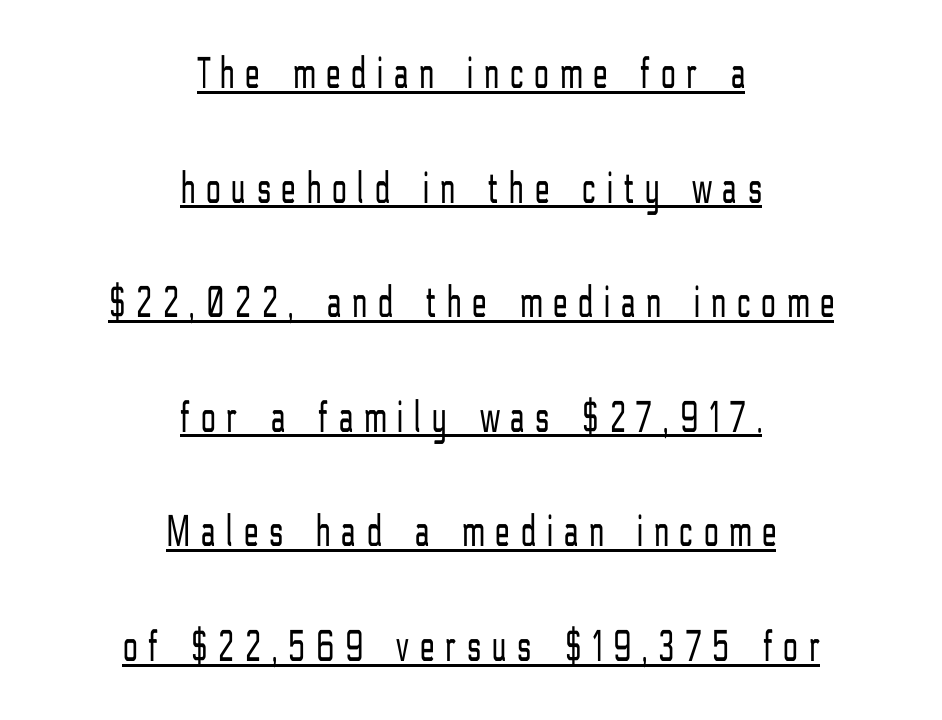
Is this a fixed-width face? No — the glyphs have proportional, varying widths. No italicization has been applied; the sample stays upright. The words here are underlined. Quick note: interline space is abundant. Each letter's strokes conclude bluntly, with no projecting serifs. Layout note: lines centered.
